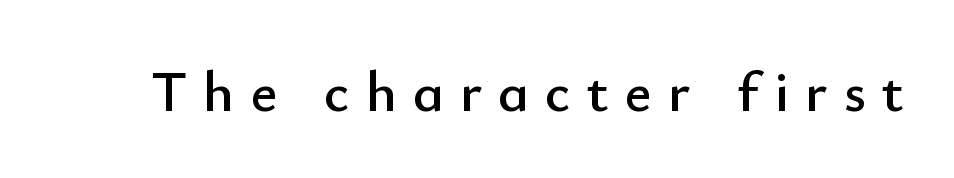
{"serif": "no", "italic": "no", "width": "normal", "stroke_contrast": "low", "x_height": "small", "monospaced": "no", "underline": "no", "letter_spacing": "wide", "letter_spacing_em": 0.29, "glyph_px": 57}
